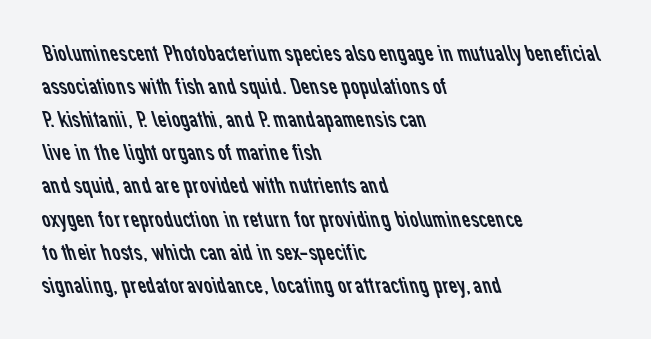
Type without underlining. Successive baselines arrive at the customary interval. The typesetting does not lean heavy: it is not bold. The text block is weighted toward the left margin, trailing off unevenly rightward. The horizontal fit of the characters is conventional and even.
